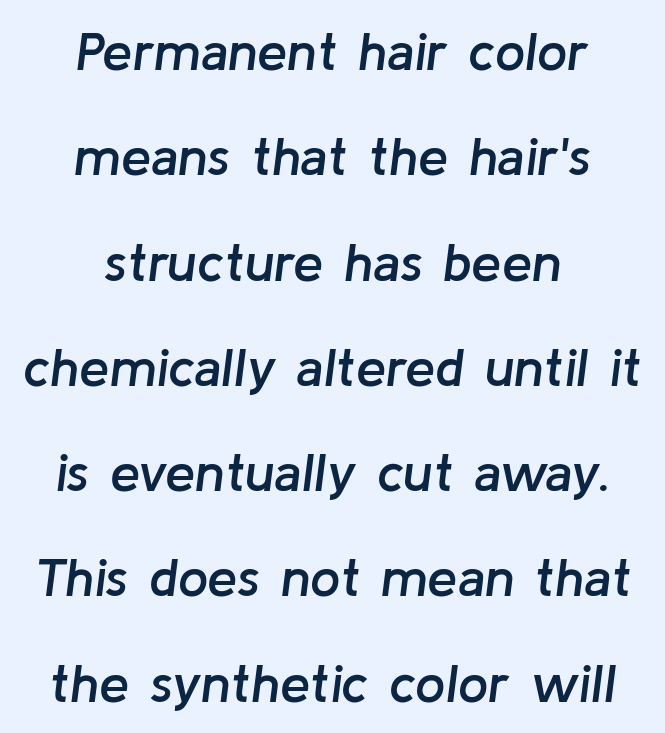
Q: Is the text bold? A: Semi-bold.
Q: Is the text italic (slanted)? A: Yes, it leans right by about 8 degrees.
Q: Is the text underlined? A: No.
Q: How is the paragraph aligned? A: Centered.
Q: Is the spacing between letters normal or unusually wide? A: Normal.
Q: Is the spacing between lines tight, normal or loose? A: Loose.
Q: Width (condensed, normal, or wide)? A: Normal.
Q: Stroke contrast? A: Low.
Q: x-height? A: Medium.
Q: Monospaced? A: No.
